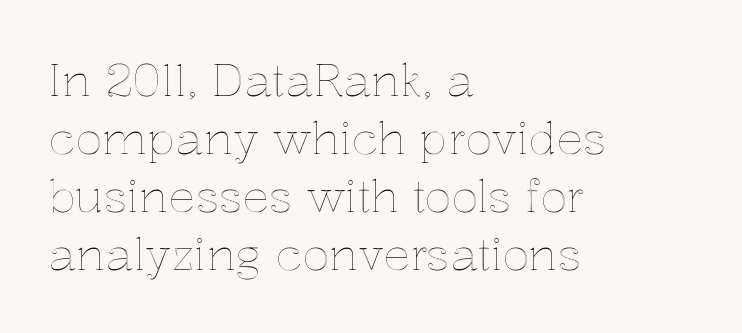
Q: Is the text italic (slanted)? A: No, it is upright.
Q: Is the text underlined? A: No.
Q: How is the paragraph aligned? A: Left-aligned.
Q: Is the spacing between letters normal or unusually wide? A: Normal.
Q: Is the spacing between lines tight, normal or loose? A: Normal.
Q: Width (condensed, normal, or wide)? A: Normal.
Q: x-height? A: Medium.
Q: Monospaced? A: No.
